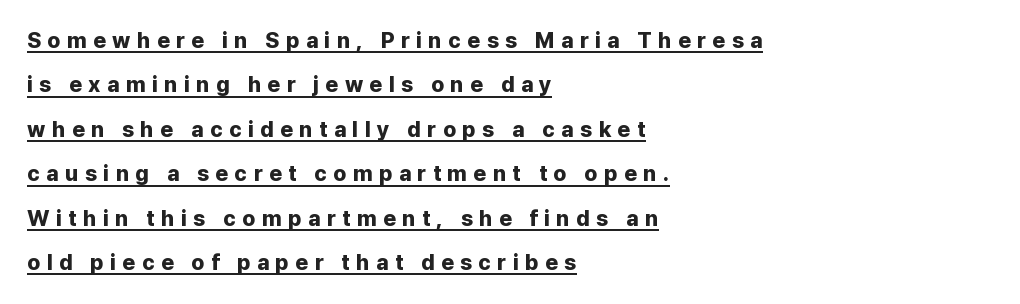
The image shows 22 px bold type, upright; set left-aligned, loose line spacing (2.02x), unusually wide letter spacing (+0.29 em), underlined.
